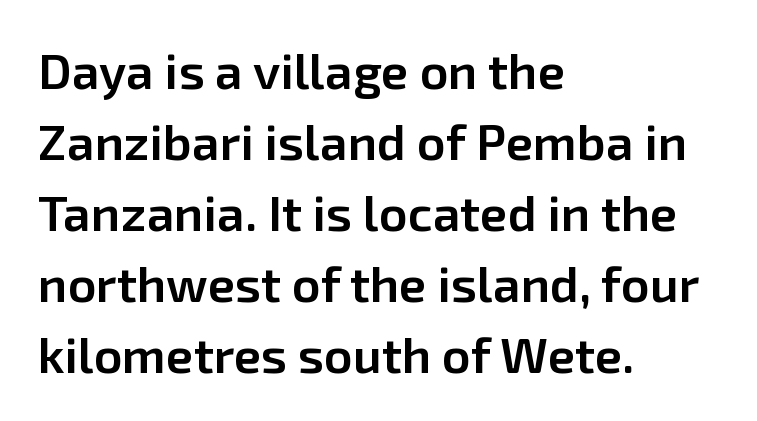
{"serif": "no", "italic": "no", "bold": "semi", "weight": "semibold", "width": "normal", "stroke_contrast": "low", "x_height": "medium", "monospaced": "no", "underline": "no", "align": "left", "line_spacing": "normal", "line_spacing_ratio": 1.42, "letter_spacing": "normal", "letter_spacing_em": 0.0, "glyph_px": 50}
